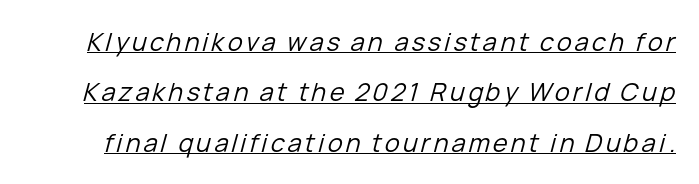
{"italic": "yes", "lean": "right", "slant_degrees": 15, "bold": "no", "underline": "yes", "line_spacing": "loose", "line_spacing_ratio": 2.02, "glyph_px": 25}
